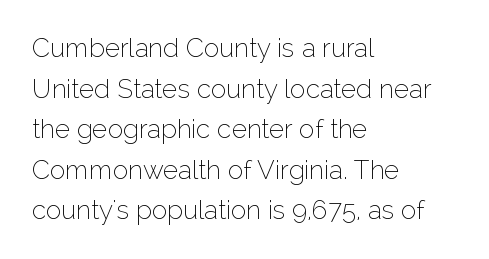
The image shows 26 px text type, upright; set left-aligned, normal line spacing (1.56x), normal letter spacing, not underlined.
